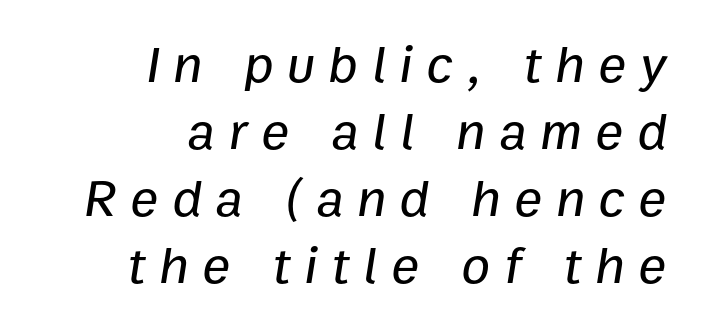
The image shows 52 px text type, italic (leaning right); set right-aligned, normal line spacing (1.29x), unusually wide letter spacing (+0.27 em), not underlined; low stroke contrast and a medium x-height.
